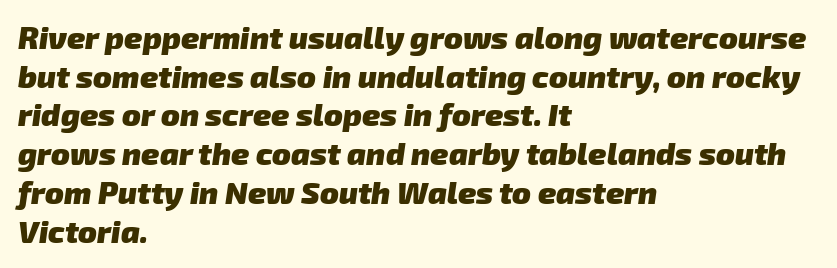
Q: Is the text bold? A: Yes.
Q: Is the typeface a serif or a sans-serif typeface? A: Sans-serif.
Q: Is the text underlined? A: No.
Q: How is the paragraph aligned? A: Left-aligned.
Q: Is the spacing between letters normal or unusually wide? A: Normal.
Q: Is the spacing between lines tight, normal or loose? A: Normal.
Q: Width (condensed, normal, or wide)? A: Normal.
Q: Stroke contrast? A: Low.
Q: x-height? A: Medium.
Q: Monospaced? A: No.
